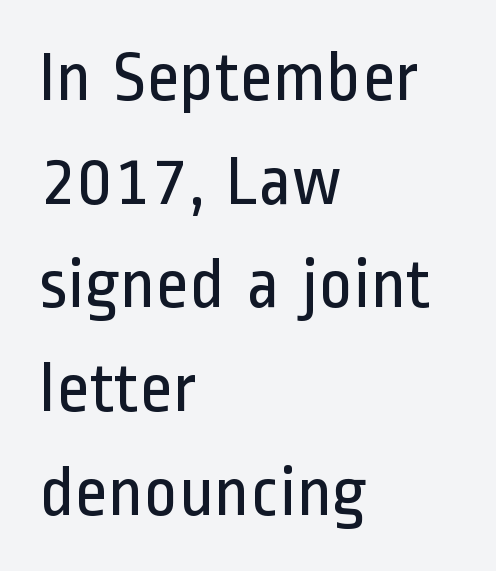
Bold? No — there's no thickening of the strokes. Quick note: not italic, upright. Letter spacing: default. Beneath every word, the page is bare.
